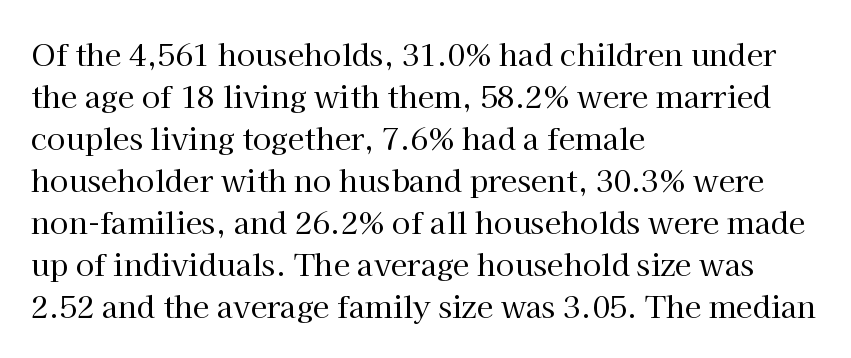
The image shows 30 px regular-weight serif type, upright; set left-aligned, normal line spacing (1.4x), normal letter spacing, not underlined; high stroke contrast and a medium x-height.
